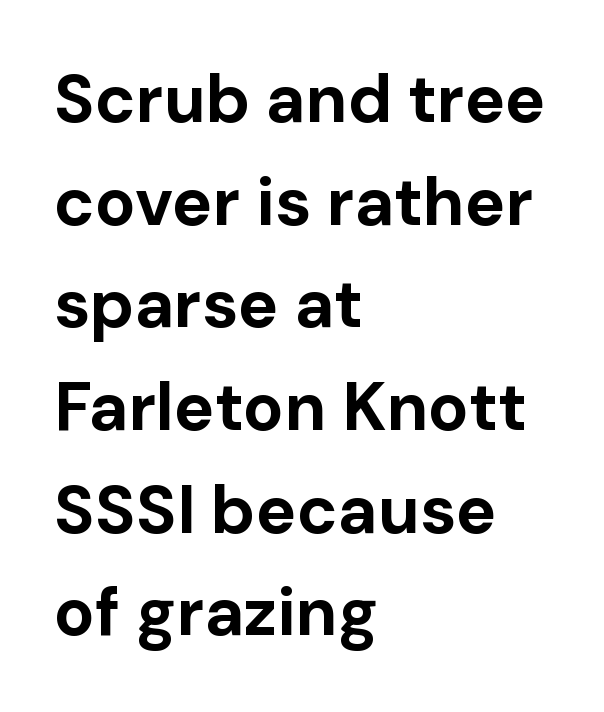
The image shows 68 px bold sans-serif type, upright; set left-aligned, normal line spacing (1.51x), normal letter spacing, not underlined; low stroke contrast and a medium x-height.
